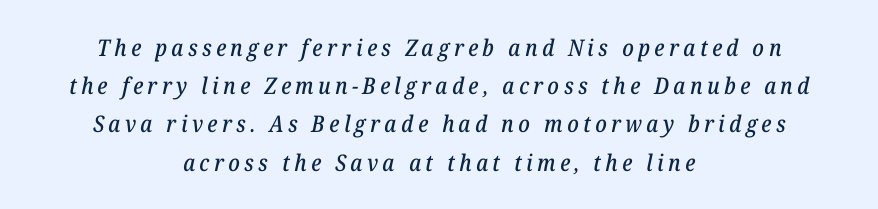
Q: Is the text italic (slanted)? A: Yes, it leans right by about 12 degrees.
Q: Is the text underlined? A: No.
Q: How is the paragraph aligned? A: Centered.
Q: Is the spacing between lines tight, normal or loose? A: Normal.
